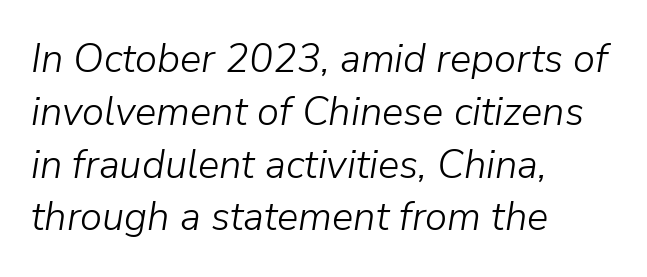
Q: Is the text bold? A: No.
Q: Is the text italic (slanted)? A: Yes, it leans right by about 9 degrees.
Q: Is the text underlined? A: No.
Q: How is the paragraph aligned? A: Left-aligned.
Q: Is the spacing between letters normal or unusually wide? A: Normal.
Q: Is the spacing between lines tight, normal or loose? A: Normal.
Q: Width (condensed, normal, or wide)? A: Normal.
Q: Stroke contrast? A: Low.
Q: x-height? A: Medium.
Q: Monospaced? A: No.
